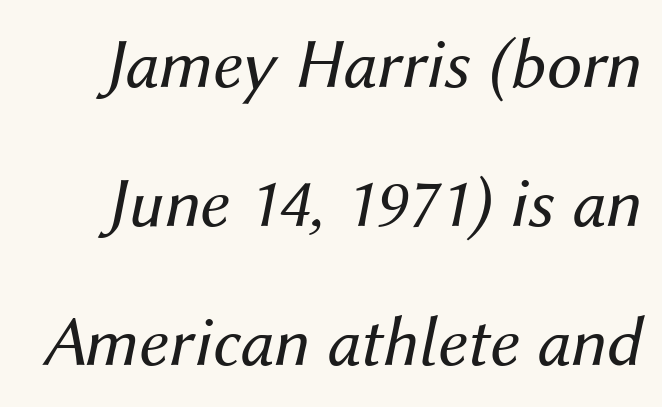
The specimen reads as italic at a glance. The rendering uses a large line-height, opening up the rows. Only glyphs here, with clear space below each row. Is this a heavy cut? Hardly; it is regular or lighter.
